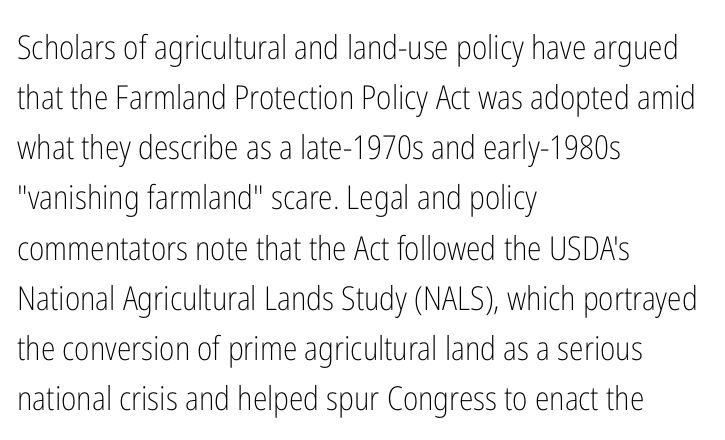
Tall strokes in this sample are plumb rather than angled. The rendering uses natural spacing where letterforms have individual widths. Does the leading feel generous? No, just average. Default kerning and tracking; the words read as compact shapes. The typeface chosen for these lines omits serifs. Descenders are the only things crossing below the line.
